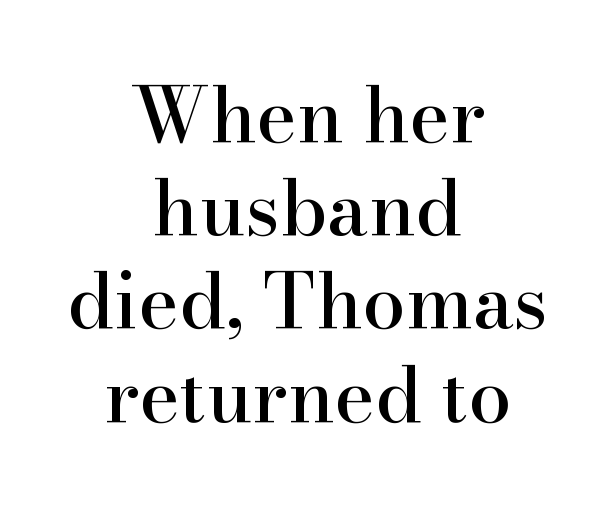
The image shows 77 px serif type, upright; set centered, line spacing 1.21x, normal letter spacing, not underlined; high stroke contrast and a small x-height.
